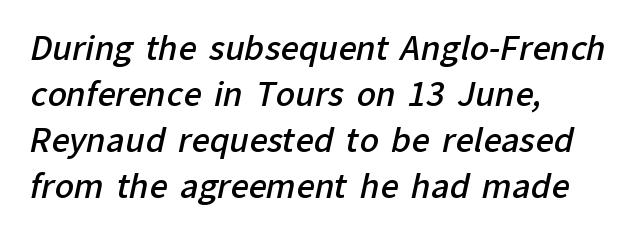
Words appear dense and cohesive because spacing is normal. Anything drawn beneath the words? Only blank space. The glyphs in this specimen are sans serif. Summary of vertical rhythm: regular, with standard interline spacing. Line starts are locked; line ends wander.
